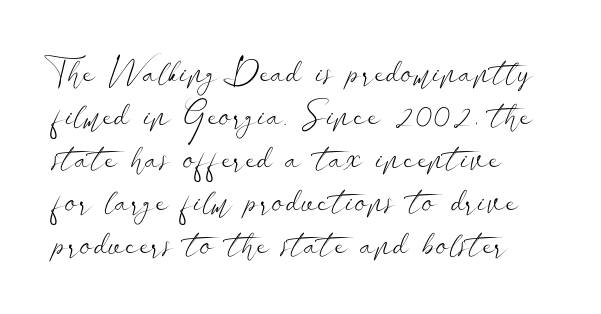
{"serif": "no", "bold": "no", "weight": "light", "width": "wide", "stroke_contrast": "low", "x_height": "small", "monospaced": "no", "underline": "no", "line_spacing_ratio": 1.23, "letter_spacing": "normal", "letter_spacing_em": 0.0, "glyph_px": 35}
